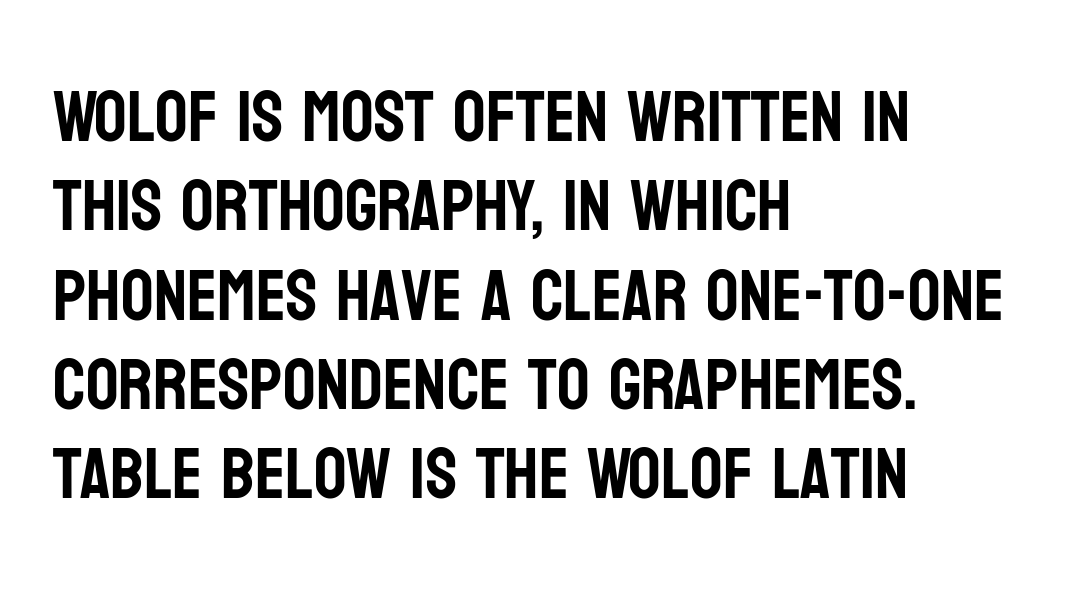
Tracking value appears to be zero — textbook default spacing. The passage shown is typed in a proportional face where columns would drift. Upright lettering throughout. Casual observation: everything's shoved over to the left. The rendering shows plain stroke endings on the letterforms — a sans-serif design. Only glyphs here, with clear space below each row.
